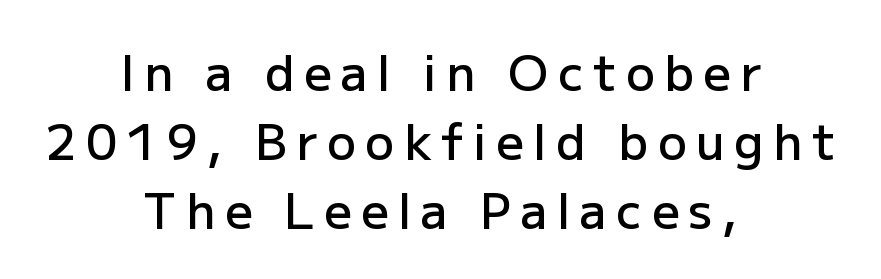
Q: Is the text bold? A: Semi-bold.
Q: Is the text italic (slanted)? A: No, it is upright.
Q: Is the typeface a serif or a sans-serif typeface? A: Sans-serif.
Q: Is the text underlined? A: No.
Q: How is the paragraph aligned? A: Centered.
Q: Is the spacing between letters normal or unusually wide? A: Unusually wide.
Q: Is the spacing between lines tight, normal or loose? A: Normal.
Q: Width (condensed, normal, or wide)? A: Normal.
Q: Stroke contrast? A: Low.
Q: x-height? A: Medium.
Q: Monospaced? A: No.
